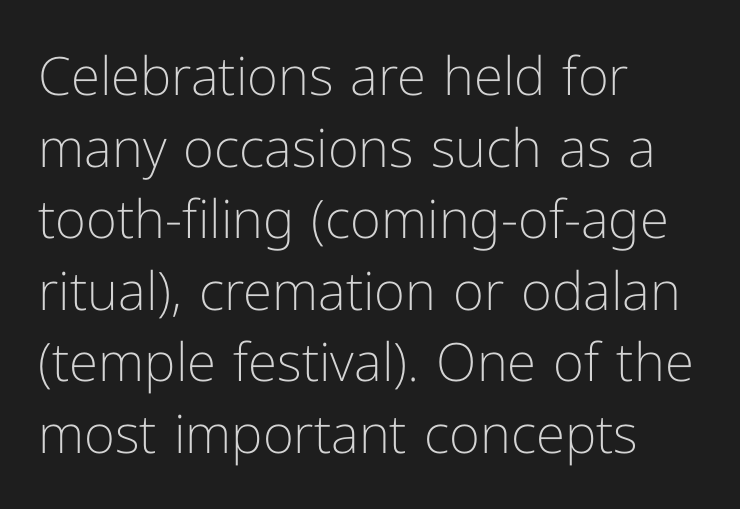
The weight tops out at a normal text grade. This block has exactly the height ordinary leading produces. Proportional: the letters do not fall into vertical columns. Descenders are the only things crossing below the line. Grotesque or geometric, the face here clearly has no serifs. Tracking value appears to be zero — textbook default spacing.
